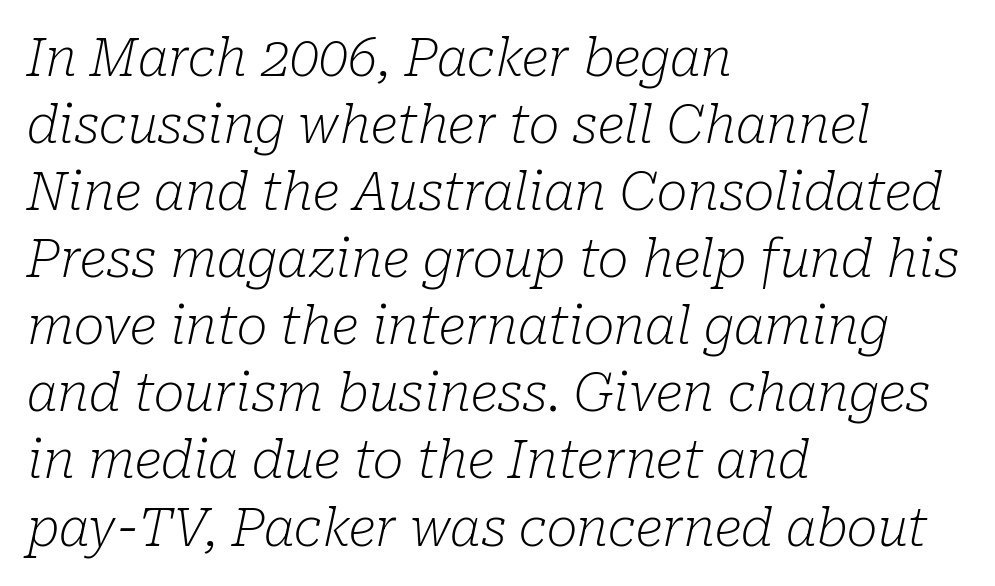
Q: Is the text bold? A: No.
Q: Is the text italic (slanted)? A: Yes, it leans right by about 10 degrees.
Q: Is the typeface a serif or a sans-serif typeface? A: Serif.
Q: Is the text underlined? A: No.
Q: How is the paragraph aligned? A: Left-aligned.
Q: Is the spacing between letters normal or unusually wide? A: Normal.
Q: Is the spacing between lines tight, normal or loose? A: Normal.
Q: Width (condensed, normal, or wide)? A: Normal.
Q: Stroke contrast? A: Low.
Q: x-height? A: Medium.
Q: Monospaced? A: No.
